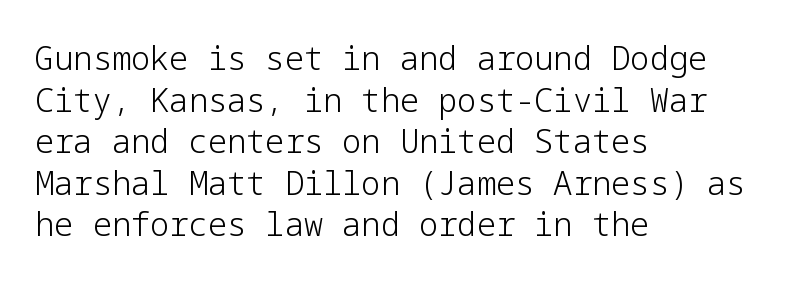
{"serif": "no", "italic": "no", "bold": "no", "weight": "light", "width": "normal", "stroke_contrast": "low", "x_height": "medium", "underline": "no", "align": "left", "line_spacing": "normal", "line_spacing_ratio": 1.3, "letter_spacing": "normal", "letter_spacing_em": 0.0, "glyph_px": 32}
